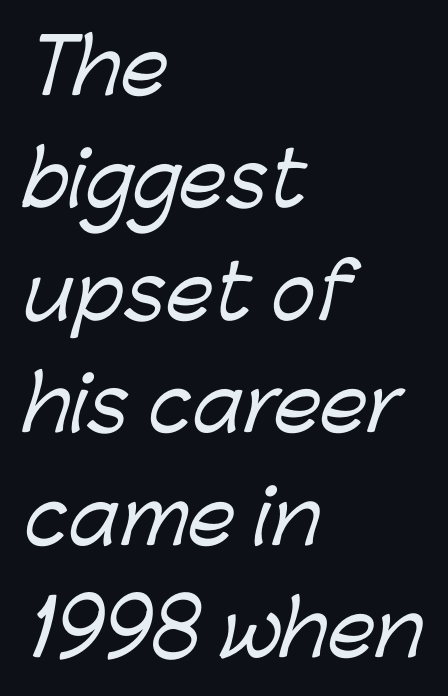
{"serif": "no", "width": "normal", "stroke_contrast": "low", "x_height": "medium", "monospaced": "no", "underline": "no", "align": "left", "line_spacing": "normal", "line_spacing_ratio": 1.5, "letter_spacing": "normal", "letter_spacing_em": 0.0, "glyph_px": 75}
